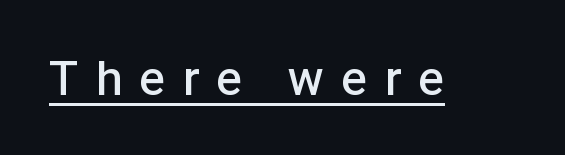
A typesetter would call this heavily tracked-out type. This is underlined copy, the kind a proofreader might mark for attention. Typesetter's note: demi weight, one step under bold. What kind of face is this? One without serifs — a sans. Rendered with straight, roman letterforms.
